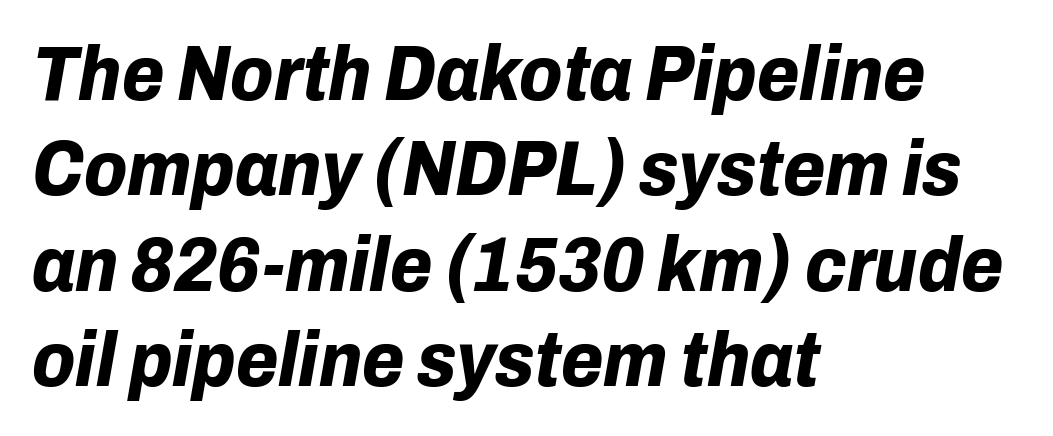
Typesetter's note: full bold, strokes at maximum text heaviness. Short and long lines alike share a common starting point at left. The passage shown is not underscored anywhere. Tracking here is standard; glyphs follow each other at the usual distance. Yep, that's italic — everything's leaning. These lines are rendered in a variable-pitch font.
